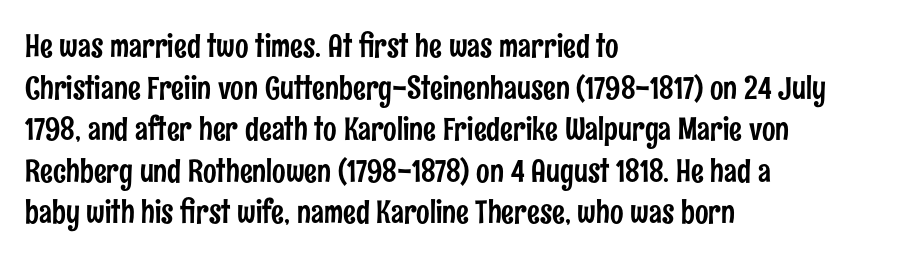
The image shows 32 px condensed sans-serif type, upright; set left-aligned, normal line spacing (1.3x), normal letter spacing, not underlined; low stroke contrast and a medium x-height.
